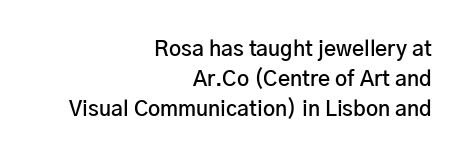
{"italic": "no", "bold": "semi", "underline": "no", "align": "right", "line_spacing": "normal", "line_spacing_ratio": 1.42, "letter_spacing": "normal", "letter_spacing_em": 0.0, "glyph_px": 21}
